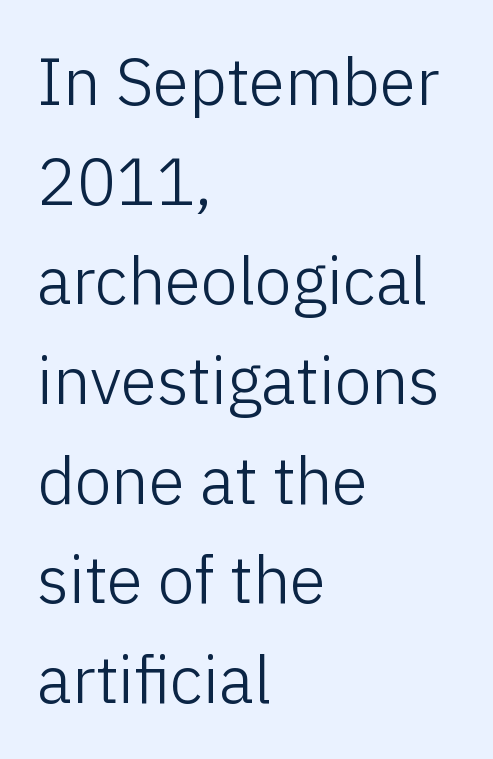
Just letters on the line, the space beneath them empty. Left-aligned paragraph, ragged on the right. The face looks like a standard text weight, possibly lighter. Here the glyphs are tracked normally, forming tight word shapes. The space between consecutive lines is moderate. Spacing verdict: proportional, widths tailored to each character.
